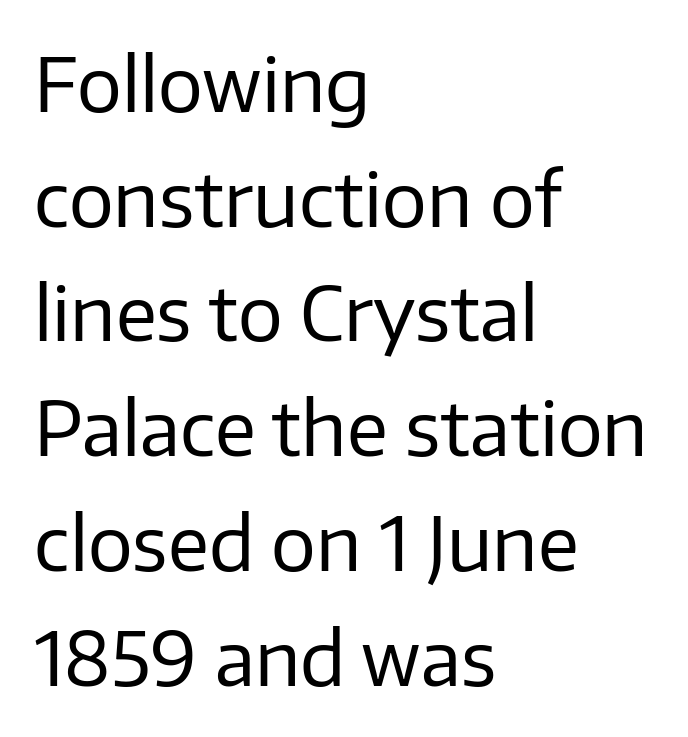
Vertical spacing — default. Proportional: the letters do not fall into vertical columns. Where is the straight margin? On the left. Examine the stroke ends and you'll find no serifs. Rendered with straight, roman letterforms.
